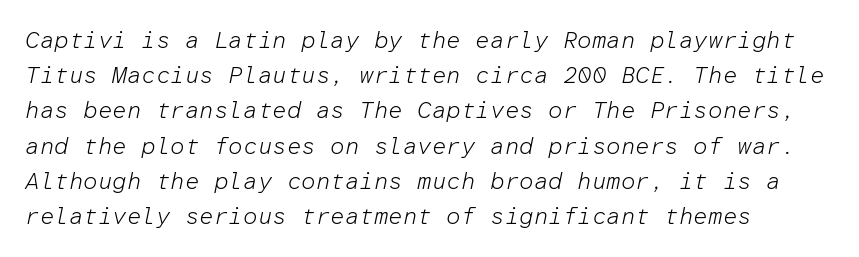
{"italic": "yes", "lean": "right", "slant_degrees": 12, "bold": "no", "underline": "no", "align": "left", "line_spacing": "normal", "line_spacing_ratio": 1.53, "letter_spacing": "normal", "letter_spacing_em": 0.0, "glyph_px": 23}
